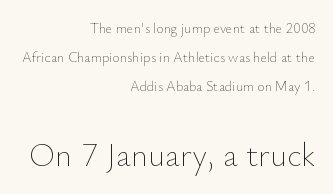
{"italic": "no", "bold": "no", "weight": "thin", "width": "normal", "stroke_contrast": "low", "x_height": "small", "monospaced": "no", "underline": "no", "align": "right", "line_spacing": "loose", "line_spacing_ratio": 2.06, "letter_spacing": "normal", "letter_spacing_em": 0.0, "larger_block": "second", "size_ratio": 2.36, "glyph_px": 33}
